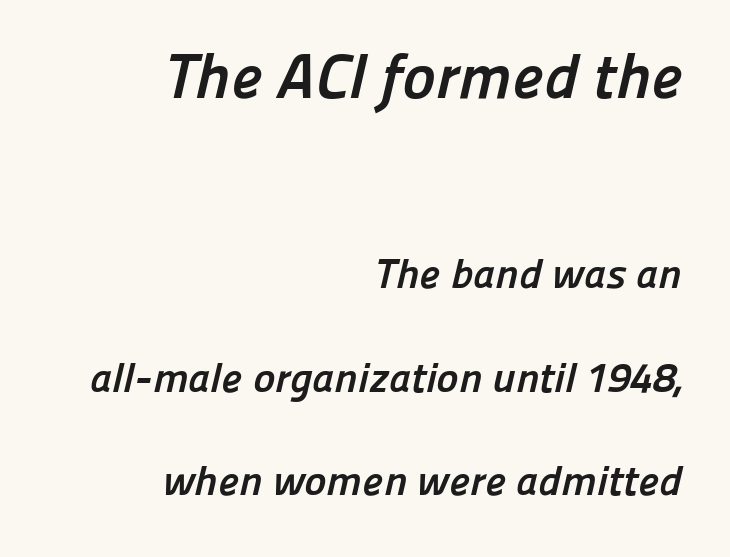
The image shows 63 px semibold sans-serif type; set right-aligned, loose line spacing (2.47x), normal letter spacing, not underlined; the first (top) block is 1.5x larger; low stroke contrast and a medium x-height.
